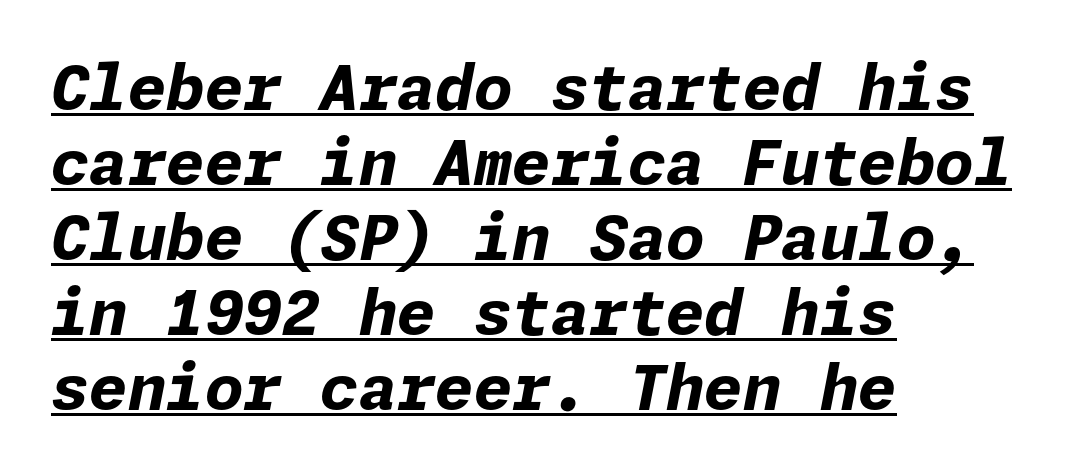
Spacing between characters is what you'd get straight out of the box. Descenders here cross a horizontal rule under the line. This sample is left-justified, so line endings fall wherever the words run out. The typography opts for an oblique posture over an upright one. Look at the stroke-to-counter ratio: heavy, a bold.
